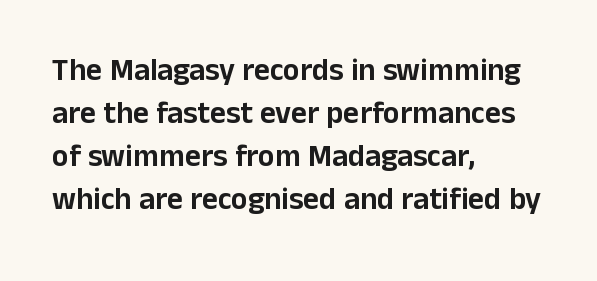
Is this a fixed-width face? No — the glyphs have proportional, varying widths. If you drew a line through each stem, it would be perfectly vertical. In terms of letterspacing, this is plain default setting. These lines are set flush left with a ragged right edge. Descender tails drop into unmarked territory.
